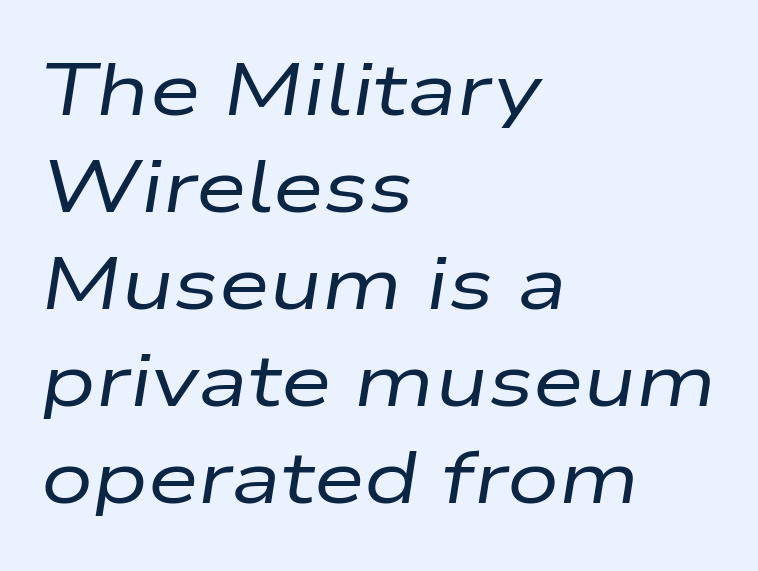
Notice how the stems are inclined rather than vertical — that's the hallmark of italics. The string is rendered with underlining switched off. You could call the tracking neutral — neither tight nor loose. Do the characters align in a grid? No, the font is proportional. Layout note: lines flush left. Leading: standard.
